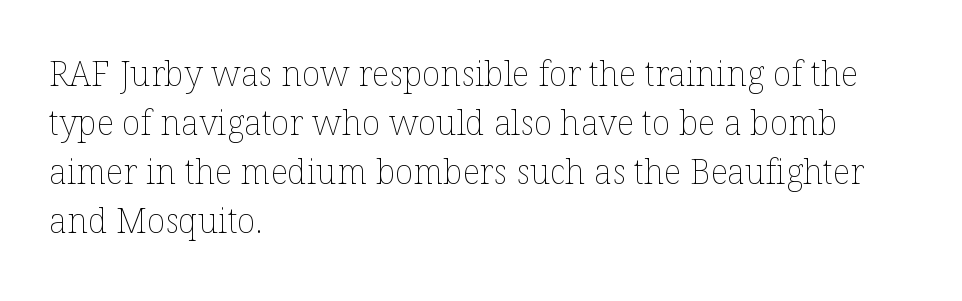
Weight: not bold — regular or lighter. The paragraph shown leans on its left margin. The lines sit at an ordinary, default distance from one another. This sample uses plain, unmodified letter spacing. Every stem runs plumb, perpendicular to the baseline. The space beneath each line is pristine and unruled.
